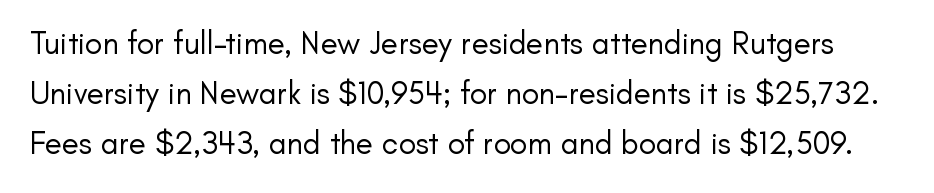
The image shows 32 px regular-weight sans-serif type, upright; set normal line spacing (1.57x), normal letter spacing, not underlined; low stroke contrast and a small x-height.
